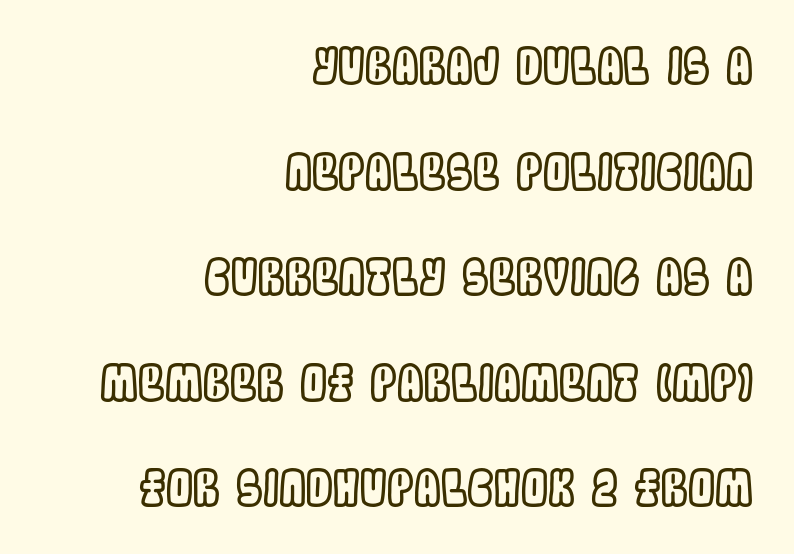
Underlining? Definitely not there. Looks like regular typesetting: each glyph gets only the width it needs. The line-height multiplier appears high, well above default. When letters stand straight like this, we call the style roman or upright.
